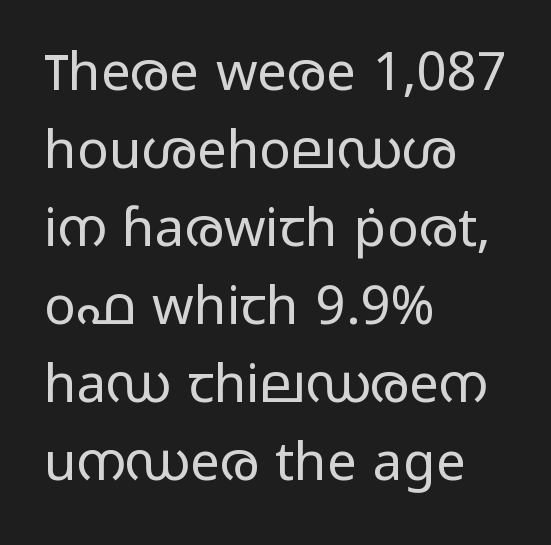
{"serif": "no", "italic": "no", "bold": "no", "weight": "regular", "width": "wide", "stroke_contrast": "low", "x_height": "medium", "monospaced": "no", "underline": "no", "align": "left", "line_spacing": "normal", "line_spacing_ratio": 1.47, "letter_spacing": "normal", "letter_spacing_em": 0.0, "glyph_px": 53}
